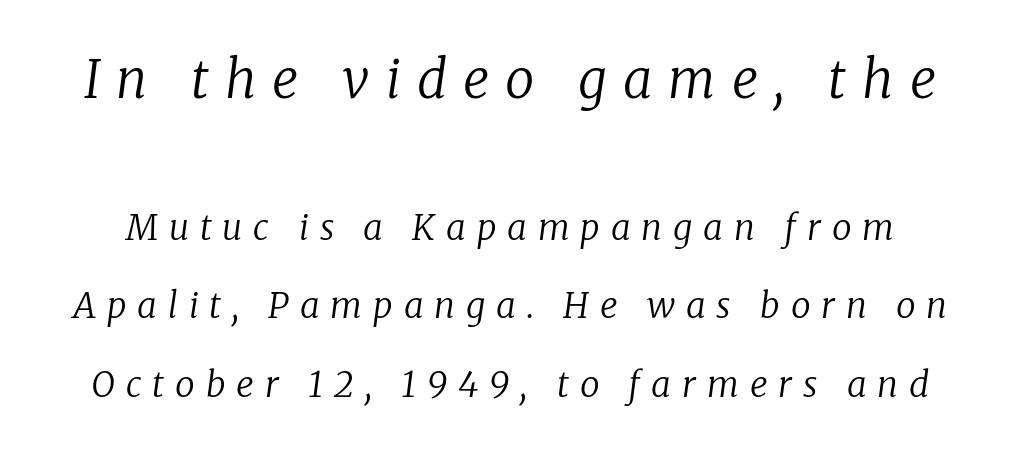
Q: Is the text bold? A: No.
Q: Is the text italic (slanted)? A: Yes, it leans right by about 8 degrees.
Q: Is the typeface a serif or a sans-serif typeface? A: Serif.
Q: Is the text underlined? A: No.
Q: Is the spacing between letters normal or unusually wide? A: Unusually wide.
Q: Is the spacing between lines tight, normal or loose? A: Loose.
Q: Which block of text is set in a larger size, the first (top) or the second (bottom)? A: The first (top) one.
Q: Width (condensed, normal, or wide)? A: Normal.
Q: Stroke contrast? A: Low.
Q: x-height? A: Medium.
Q: Monospaced? A: No.
